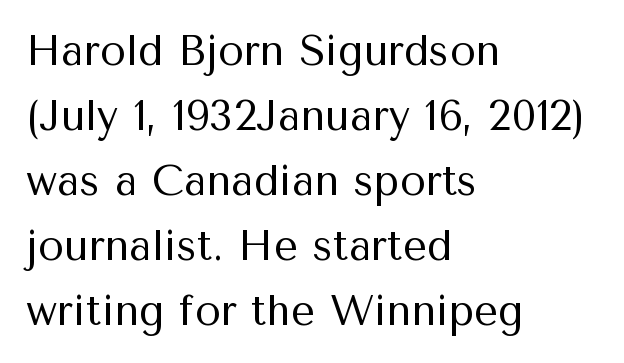
Normally led — the rows are evenly, conventionally spaced. Do the characters align in a grid? No, the font is proportional. The lines in this sample share a left origin and differ only in where they stop. No chunkiness to these letters — they're not bold. Observe the absence of serifs on each vertical stroke in this sample. The face used here is rendered with its standard letterfit.
